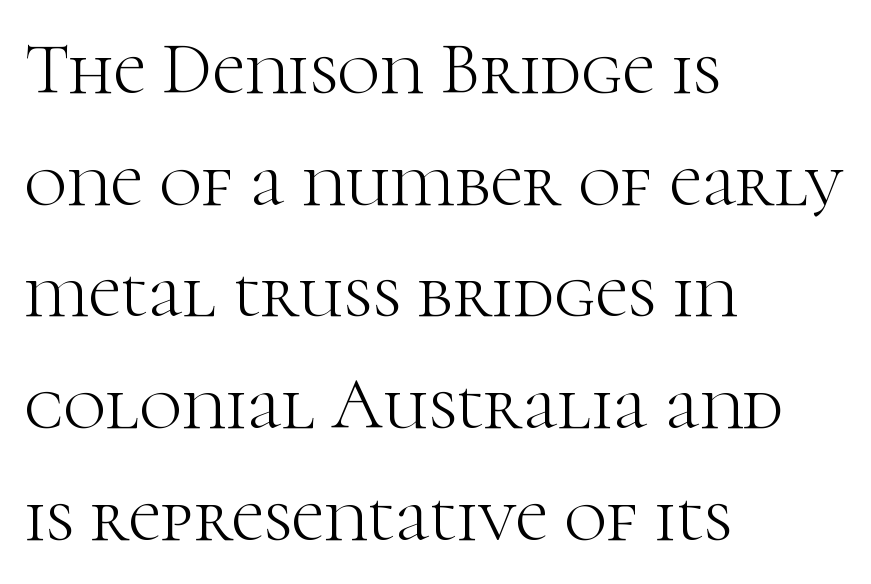
Q: Is the text bold? A: No.
Q: Is the text italic (slanted)? A: No, it is upright.
Q: Is the typeface a serif or a sans-serif typeface? A: Serif.
Q: Is the text underlined? A: No.
Q: How is the paragraph aligned? A: Left-aligned.
Q: Is the spacing between letters normal or unusually wide? A: Normal.
Q: Is the spacing between lines tight, normal or loose? A: Normal.
Q: Width (condensed, normal, or wide)? A: Normal.
Q: Stroke contrast? A: High.
Q: x-height? A: Medium.
Q: Monospaced? A: No.
